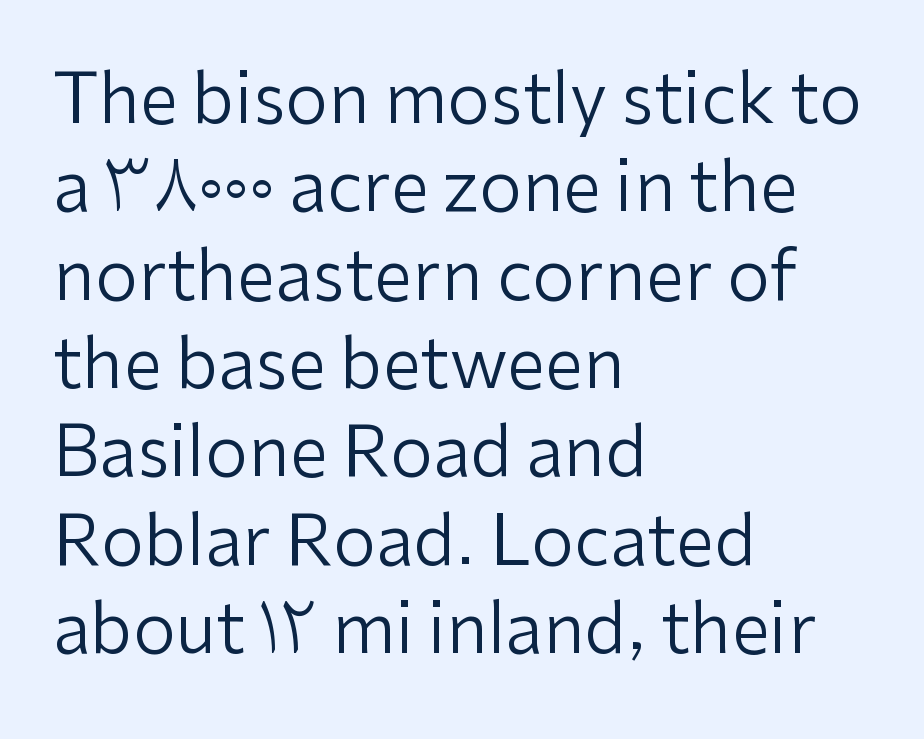
{"serif": "no", "italic": "no", "bold": "no", "weight": "regular", "width": "normal", "stroke_contrast": "low", "x_height": "medium", "monospaced": "no", "underline": "no", "align": "left", "line_spacing": "normal", "line_spacing_ratio": 1.28, "letter_spacing": "normal", "letter_spacing_em": 0.0, "glyph_px": 69}
